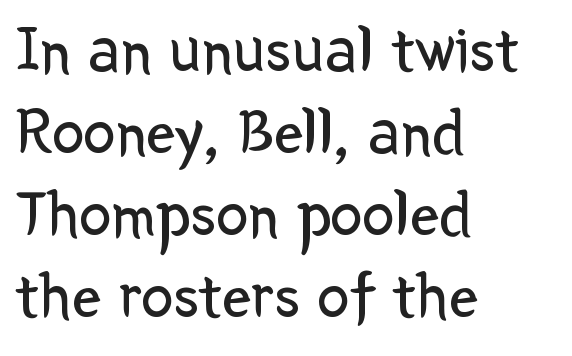
The image shows 65 px regular-weight sans-serif type, upright; set left-aligned, normal line spacing (1.26x), normal letter spacing, not underlined; low stroke contrast and a medium x-height.
